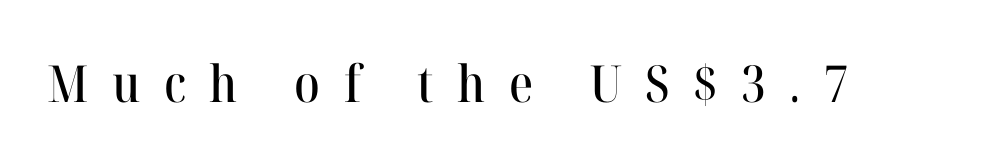
Substantial extra tracking has been applied to these lines. Quick note: underline off. The text was rendered using a seriffed face with decorative stroke endings. Designer's note — italics off, roman on. Proportional: the letters do not fall into vertical columns.
